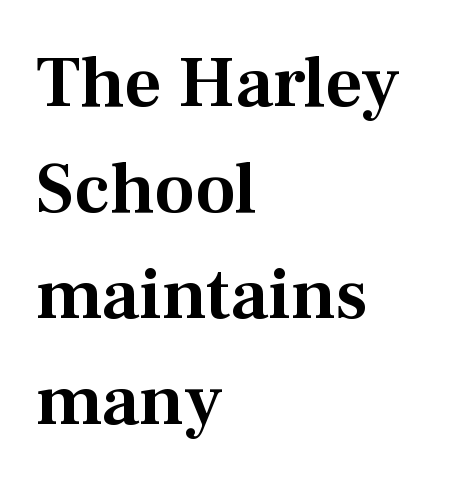
Q: Is the text italic (slanted)? A: No, it is upright.
Q: Is the typeface a serif or a sans-serif typeface? A: Serif.
Q: Is the text underlined? A: No.
Q: How is the paragraph aligned? A: Left-aligned.
Q: Is the spacing between letters normal or unusually wide? A: Normal.
Q: Is the spacing between lines tight, normal or loose? A: Normal.
Q: Width (condensed, normal, or wide)? A: Normal.
Q: Stroke contrast? A: Medium.
Q: x-height? A: Medium.
Q: Monospaced? A: No.
